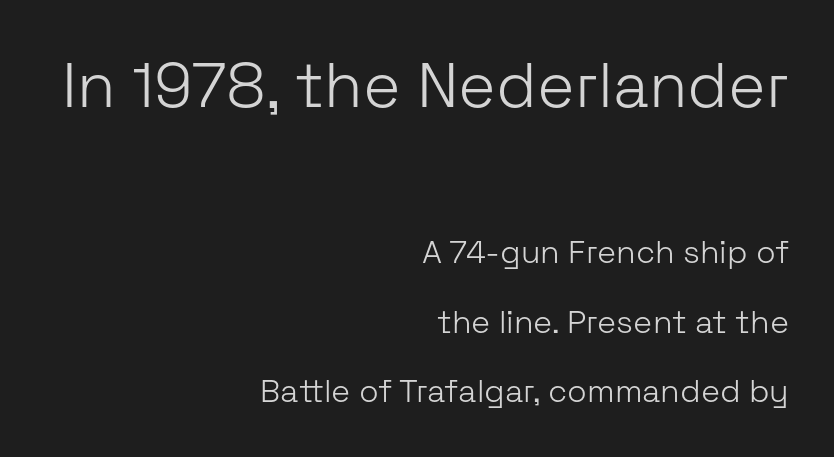
The image shows 63 px light sans-serif type, upright; set right-aligned, loose line spacing (2.16x), normal letter spacing, not underlined; the first (top) block is 1.97x larger; low stroke contrast and a medium x-height.
